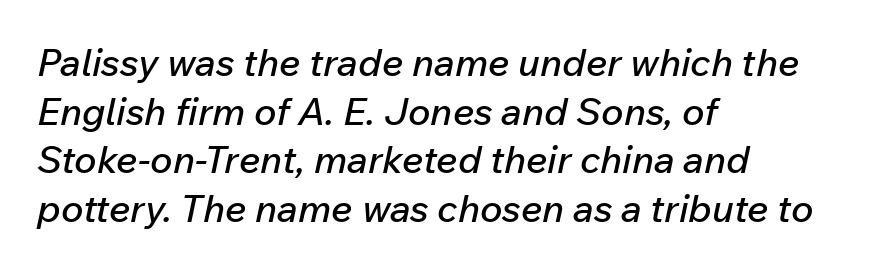
{"italic": "yes", "lean": "right", "slant_degrees": 12, "width": "normal", "stroke_contrast": "low", "x_height": "medium", "monospaced": "no", "underline": "no", "align": "left", "line_spacing": "normal", "line_spacing_ratio": 1.28, "letter_spacing": "normal", "letter_spacing_em": 0.0, "glyph_px": 38}
